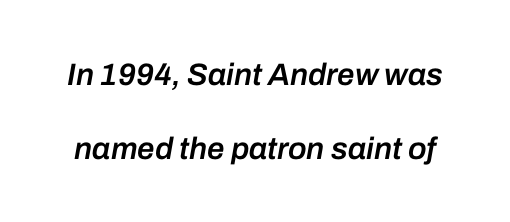
Q: Is the text bold? A: Semi-bold.
Q: Is the text italic (slanted)? A: Yes, it leans right by about 10 degrees.
Q: Is the text underlined? A: No.
Q: Is the spacing between letters normal or unusually wide? A: Normal.
Q: Is the spacing between lines tight, normal or loose? A: Loose.
Q: Width (condensed, normal, or wide)? A: Normal.
Q: Stroke contrast? A: Low.
Q: x-height? A: Medium.
Q: Monospaced? A: No.
